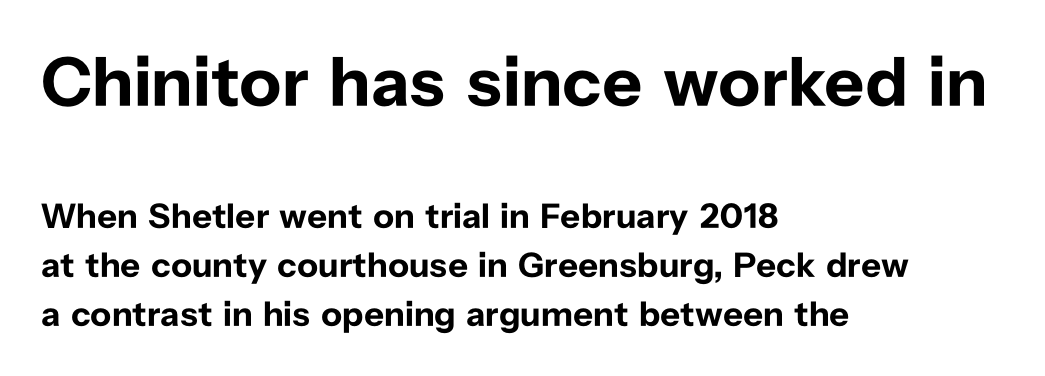
{"serif": "no", "italic": "no", "bold": "yes", "weight": "bold", "width": "normal", "stroke_contrast": "low", "x_height": "medium", "monospaced": "no", "underline": "no", "align": "left", "line_spacing": "normal", "line_spacing_ratio": 1.4, "letter_spacing": "normal", "letter_spacing_em": 0.0, "larger_block": "first", "size_ratio": 2.0, "glyph_px": 70}
